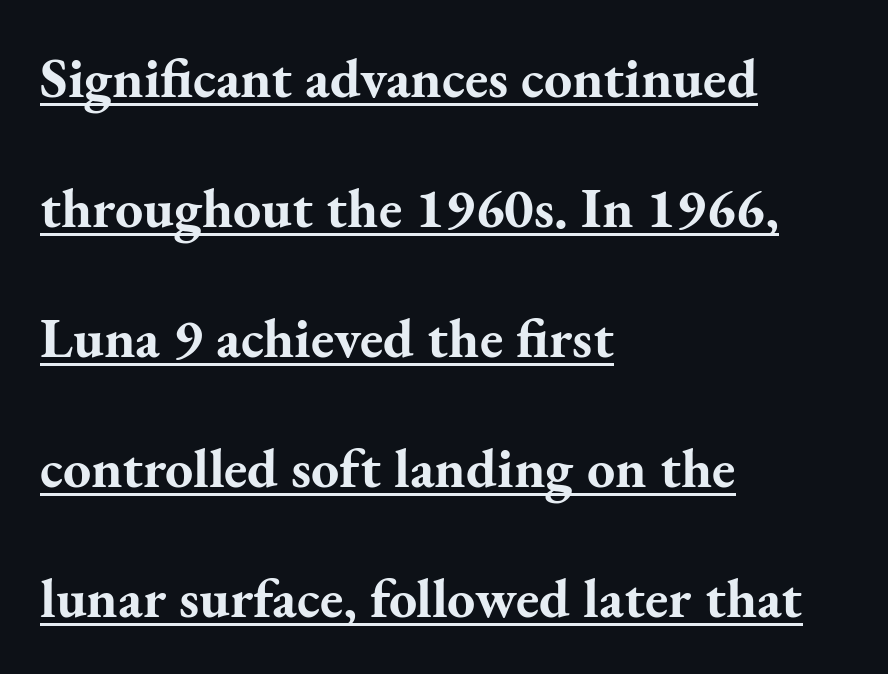
Here the glyphs are tracked normally, forming tight word shapes. The rendering uses natural spacing where letterforms have individual widths. Every stem runs plumb, perpendicular to the baseline. Horizontal alignment here is leftward, the default for most running prose. Regarding serifs, this sample has them. Students, observe the line beneath the letters — that is underlining.
